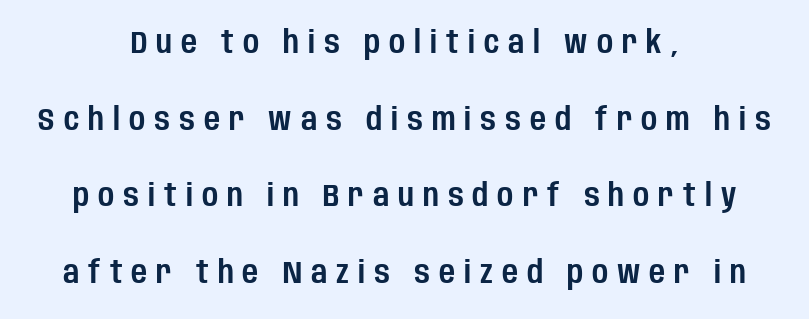
{"serif": "no", "italic": "no", "width": "condensed", "stroke_contrast": "low", "x_height": "large", "monospaced": "no", "underline": "no", "align": "center", "line_spacing": "loose", "line_spacing_ratio": 2.47, "letter_spacing": "wide", "letter_spacing_em": 0.29, "glyph_px": 31}
